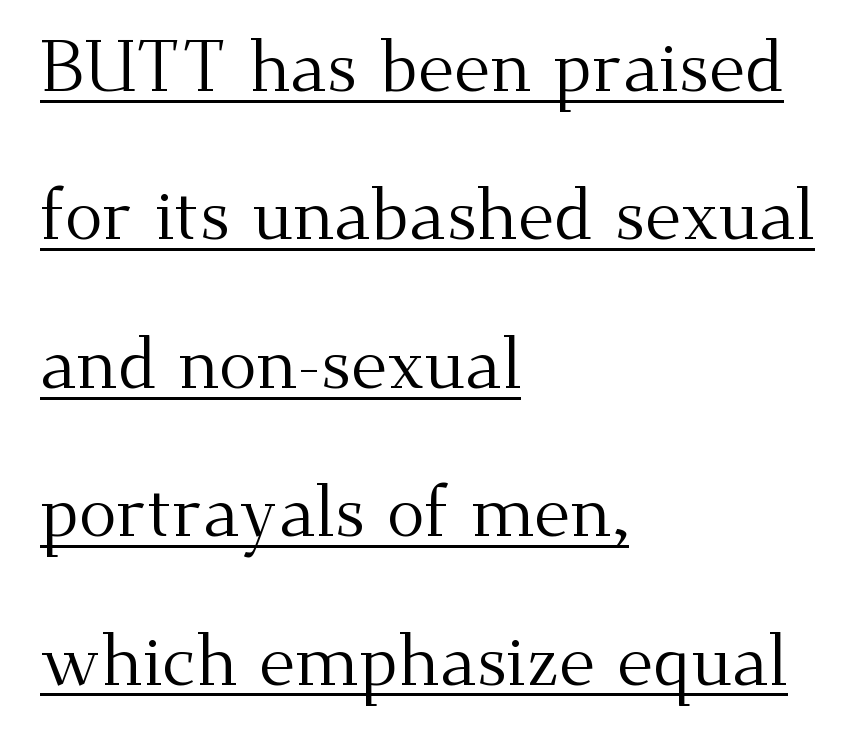
Do the characters align in a grid? No, the font is proportional. The designer dialed line spacing up above the default. Note: serifs present on the glyphs. This rendering uses left alignment, leaving the right contour irregular. Compared with undecorated copy, this sample adds a rule below the words.
